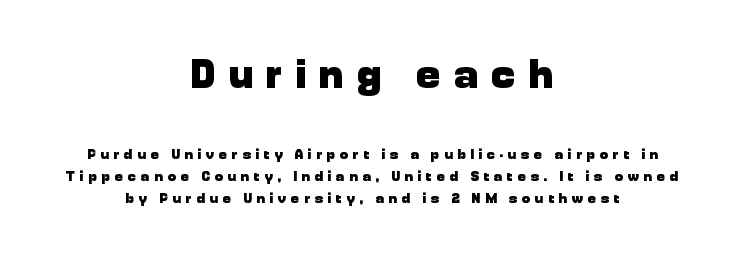
The image shows 40 px heavy sans-serif type, upright; set centered, normal line spacing (1.58x), unusually wide letter spacing (+0.34 em), not underlined; the first (top) block is 2.86x larger; low stroke contrast and a medium x-height.
